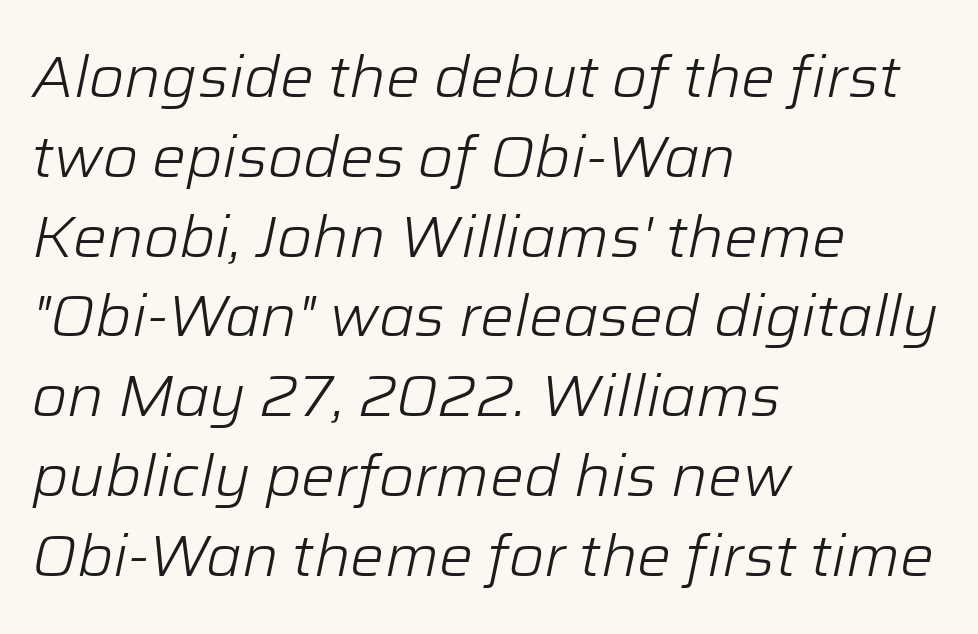
The image shows 57 px light type, italic (leaning right); set left-aligned, normal line spacing (1.4x), normal letter spacing, not underlined; low stroke contrast and a medium x-height.
